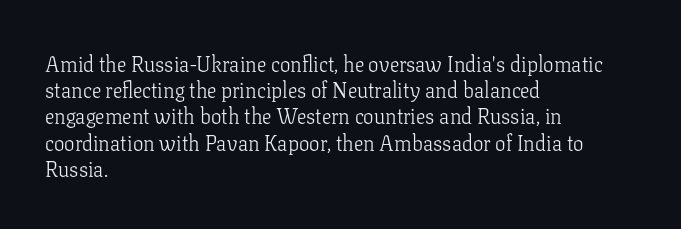
Does extra space separate the letters? No, they use regular spacing. Layout note: lines flush left. The area under the type is left untouched. This reads as an unemphasized weight, regular at the heaviest. This is roman type, the default non-slanted kind. Vertical spacing — default.
